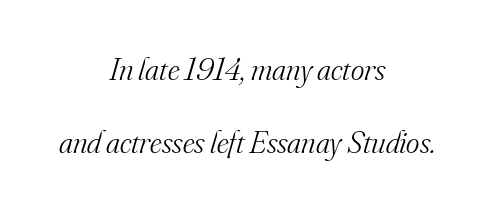
{"serif": "yes", "italic": "yes", "lean": "right", "slant_degrees": 16, "bold": "no", "weight": "light", "width": "normal", "stroke_contrast": "medium", "x_height": "small", "monospaced": "no", "underline": "no", "align": "center", "line_spacing": "loose", "line_spacing_ratio": 2.27, "letter_spacing": "normal", "letter_spacing_em": 0.0, "glyph_px": 32}
